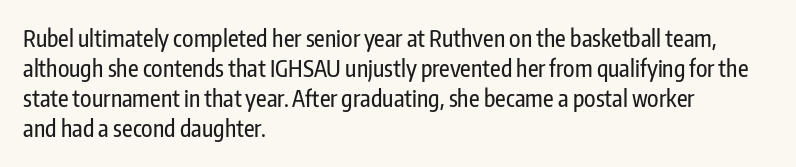
Q: Is the text italic (slanted)? A: No, it is upright.
Q: Is the text underlined? A: No.
Q: How is the paragraph aligned? A: Left-aligned.
Q: Is the spacing between letters normal or unusually wide? A: Normal.
Q: Is the spacing between lines tight, normal or loose? A: Normal.
